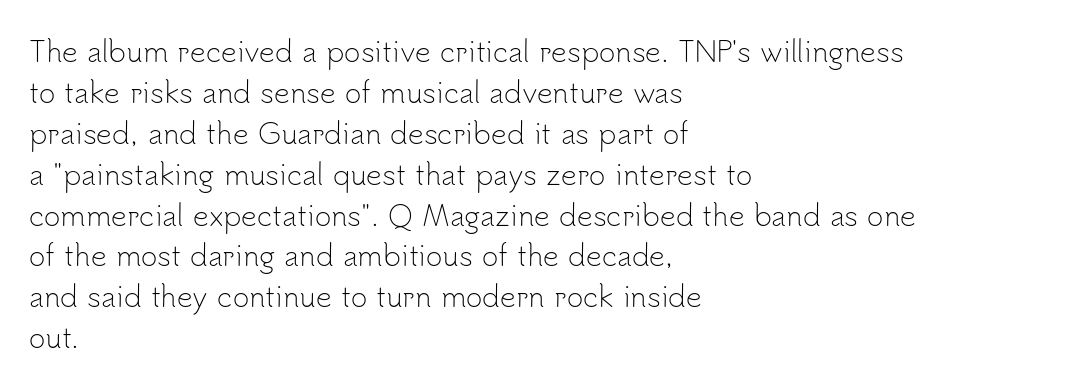
Q: Is the text bold? A: No.
Q: Is the text italic (slanted)? A: No, it is upright.
Q: Is the typeface a serif or a sans-serif typeface? A: Sans-serif.
Q: Is the text underlined? A: No.
Q: How is the paragraph aligned? A: Left-aligned.
Q: Is the spacing between letters normal or unusually wide? A: Normal.
Q: Is the spacing between lines tight, normal or loose? A: Normal.
Q: Width (condensed, normal, or wide)? A: Normal.
Q: Stroke contrast? A: Low.
Q: x-height? A: Small.
Q: Monospaced? A: No.
